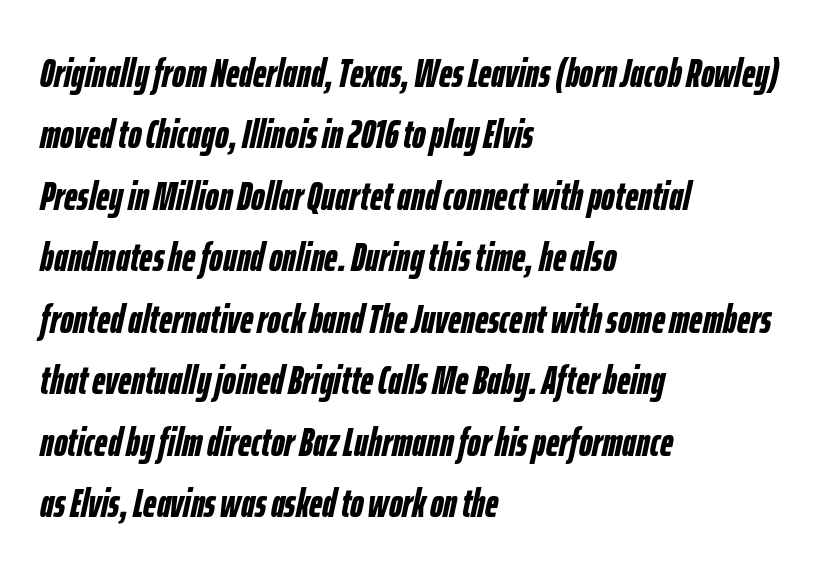
Q: Is the text bold? A: Yes.
Q: Is the text italic (slanted)? A: Yes, it leans right by about 12 degrees.
Q: Is the text underlined? A: No.
Q: How is the paragraph aligned? A: Left-aligned.
Q: Is the spacing between letters normal or unusually wide? A: Normal.
Q: Is the spacing between lines tight, normal or loose? A: Normal.
Q: Width (condensed, normal, or wide)? A: Condensed.
Q: Stroke contrast? A: Low.
Q: x-height? A: Medium.
Q: Monospaced? A: No.
